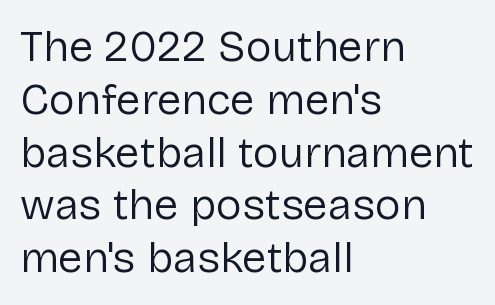
The image shows 44 px regular-weight sans-serif type, upright; set left-aligned, line spacing 1.2x, normal letter spacing, not underlined; low stroke contrast and a medium x-height.
